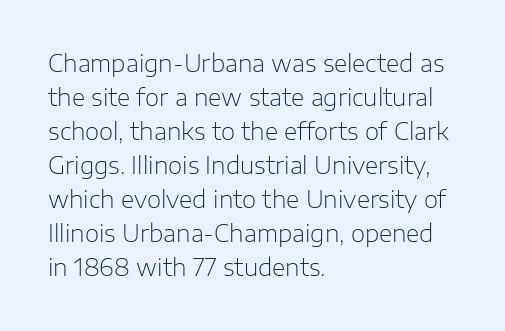
Q: Is the text bold? A: No.
Q: Is the text italic (slanted)? A: No, it is upright.
Q: Is the text underlined? A: No.
Q: How is the paragraph aligned? A: Left-aligned.
Q: Is the spacing between letters normal or unusually wide? A: Normal.
Q: Is the spacing between lines tight, normal or loose? A: Normal.
